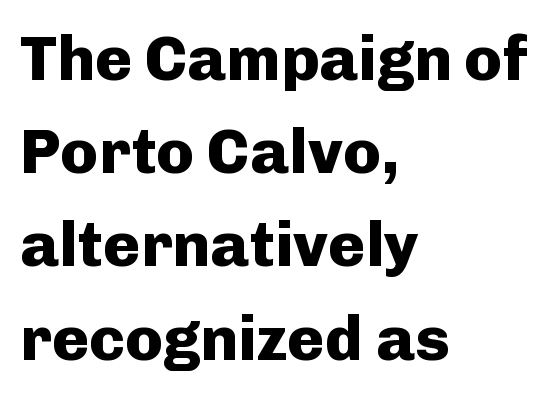
The image shows 63 px heavy sans-serif type, upright; set left-aligned, normal line spacing (1.48x), normal letter spacing, not underlined; low stroke contrast and a medium x-height.
